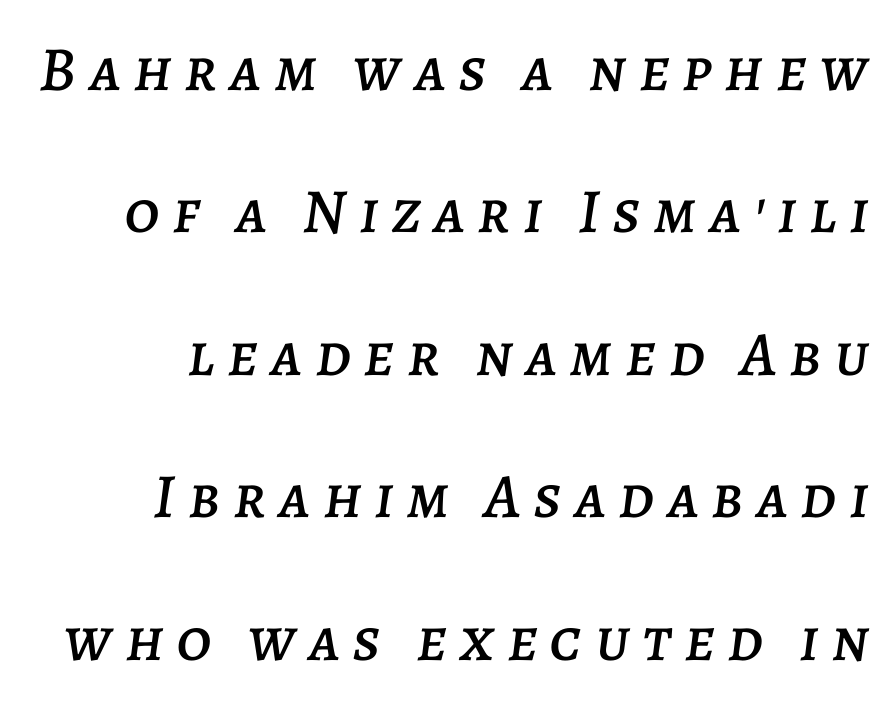
The image shows 63 px text type, italic (leaning right); set right-aligned, loose line spacing (2.26x), unusually wide letter spacing (+0.2 em), not underlined; low stroke contrast and a large x-height.
